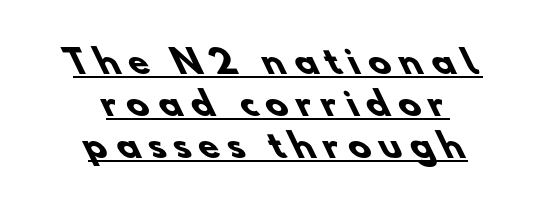
The image shows 33 px heavy sans-serif type; set centered, normal line spacing (1.28x), unusually wide letter spacing (+0.27 em), underlined; low stroke contrast and a small x-height.
